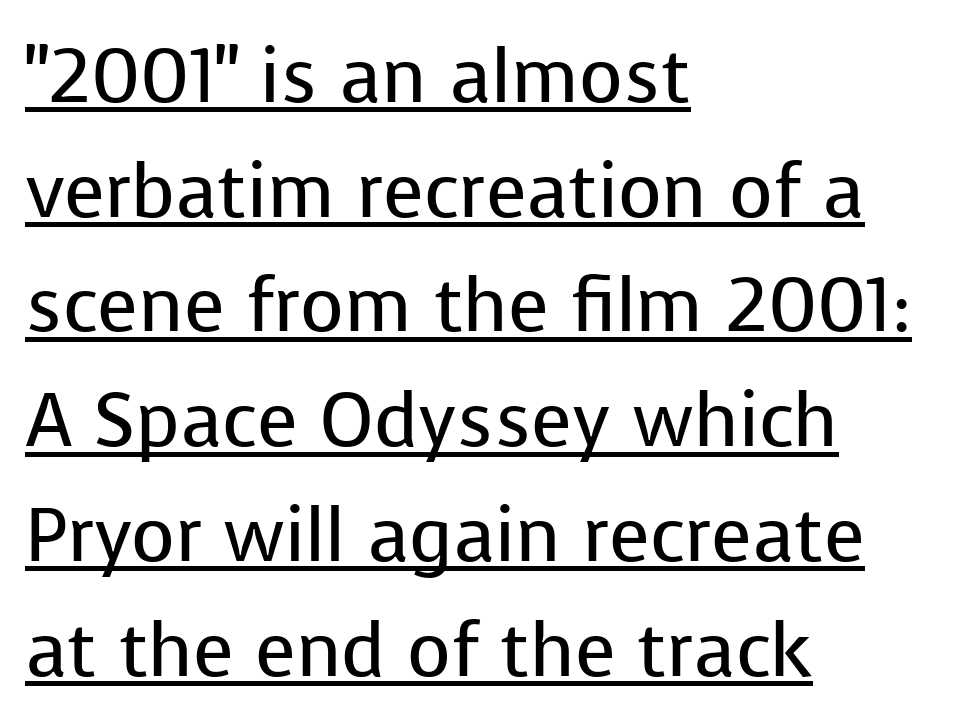
It's the straight-up-and-down kind of type. Honestly, the letter spacing is just normal — you wouldn't notice it. Think standard paragraph weight, or any step lighter than that. Quick note: underline on. Serif or sans? Sans — the stroke terminals are bare. A typesetter would call this leading conventional body-copy spacing.
